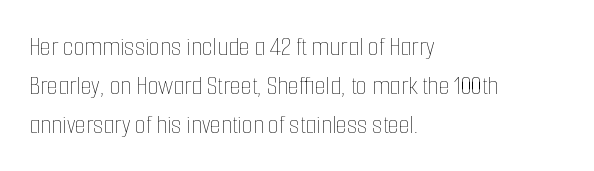
If you measured baseline to baseline, you'd find a middling distance. Weight: not bold — regular or lighter. A typesetter would call this zero additional tracking. No word sits above an underline. Spacing verdict: proportional, widths tailored to each character. Which margin do the lines hug? The left one — the right edge is uneven.
